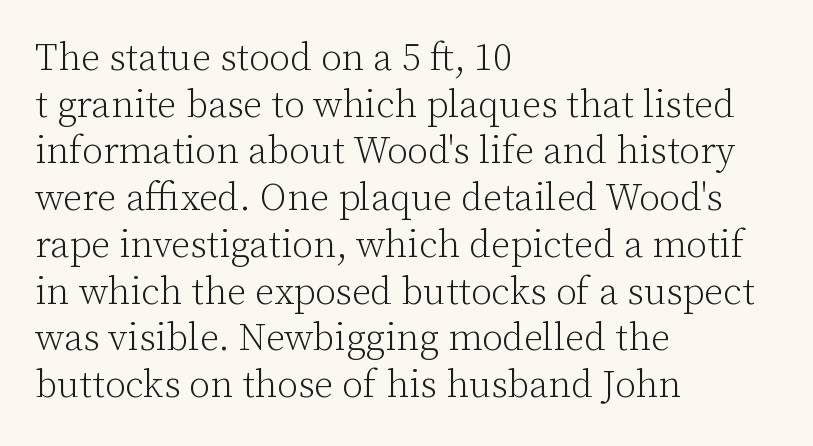
Caption: face not bold, strokes unweighted. Serifs: yes, visible at the terminals of the letterforms. Vertical strokes here are truly vertical. Plain, unruled lines of type. Short and long lines alike share a common starting point at left. These lines are rendered in a variable-pitch font.
